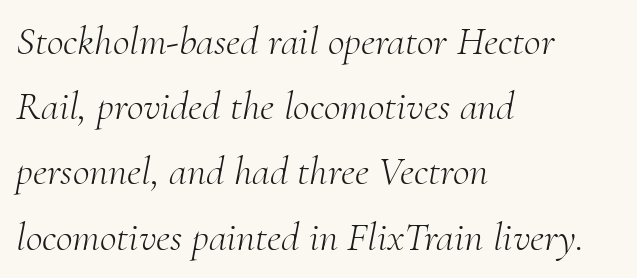
Casual observation: everything's shoved over to the left. The typesetting does not lean heavy: it is not bold. The strip under each line holds only bare page. In terms of letterspacing, this is plain default setting.
